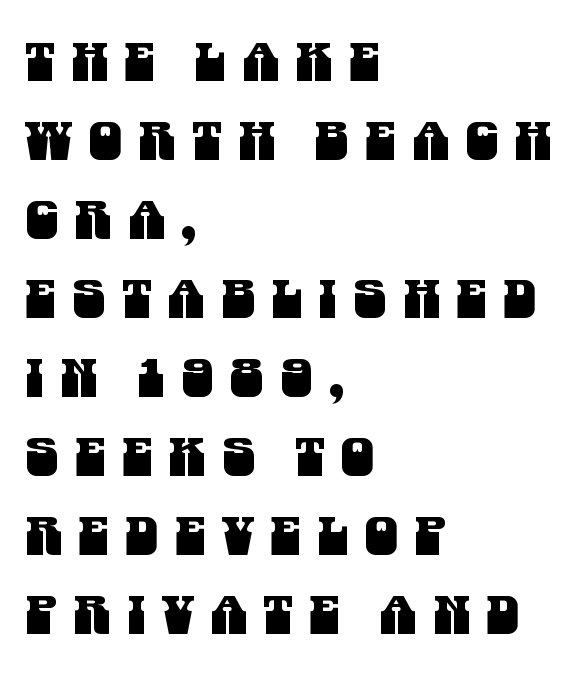
{"serif": "no", "width": "condensed", "stroke_contrast": "medium", "x_height": "large", "monospaced": "no", "underline": "no", "align": "left", "line_spacing": "normal", "line_spacing_ratio": 1.49, "letter_spacing": "wide", "letter_spacing_em": 0.31, "glyph_px": 53}
